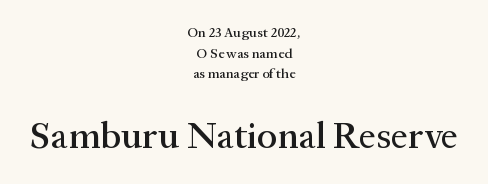
Leftover space on each line is divided equally before and after the words. The horizontal fit of the characters is conventional and even. Visually, the bottom section dominates because its glyphs are scaled up. You can tell from the footed stems that serif type was used. Type without underlining.
